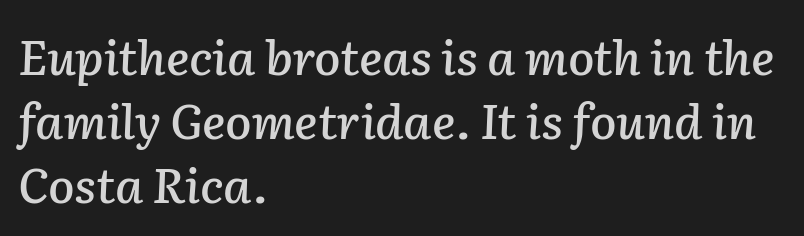
The space beneath each line is pristine and unruled. The horizontal fit of the characters is conventional and even. Varying glyph widths throughout — classic text-font behaviour. Horizontally, the lines are justified to the leading edge only. Students, observe: this is what conventionally led text looks like.
